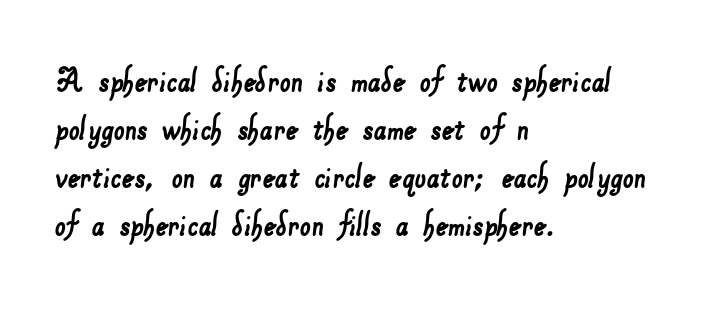
Q: Is the typeface a serif or a sans-serif typeface? A: Sans-serif.
Q: Is the text underlined? A: No.
Q: How is the paragraph aligned? A: Left-aligned.
Q: Is the spacing between letters normal or unusually wide? A: Normal.
Q: Width (condensed, normal, or wide)? A: Normal.
Q: Stroke contrast? A: Low.
Q: x-height? A: Small.
Q: Monospaced? A: No.
